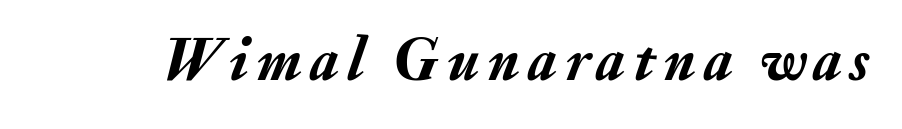
A bare baseline throughout the passage. Pretty heavy lettering here — definitely bold. This sample uses an oblique cut, with every glyph tilted off the vertical. Here the designer chose a conventional face with non-uniform glyph widths.
